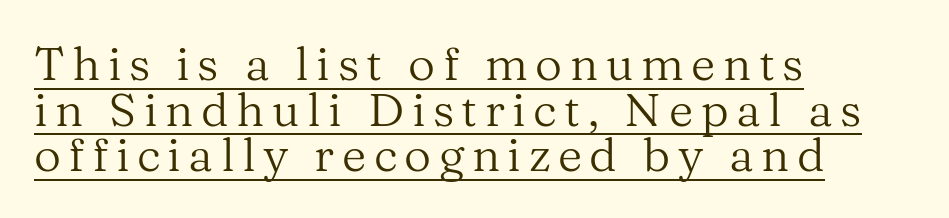
Looks like regular typesetting: each glyph gets only the width it needs. Rows of type sit shoulder to shoulder in the vertical direction. Serifs: yes, visible at the terminals of the letterforms. Underlining? Definitely there. The typography opts for an upright posture over an oblique one.
